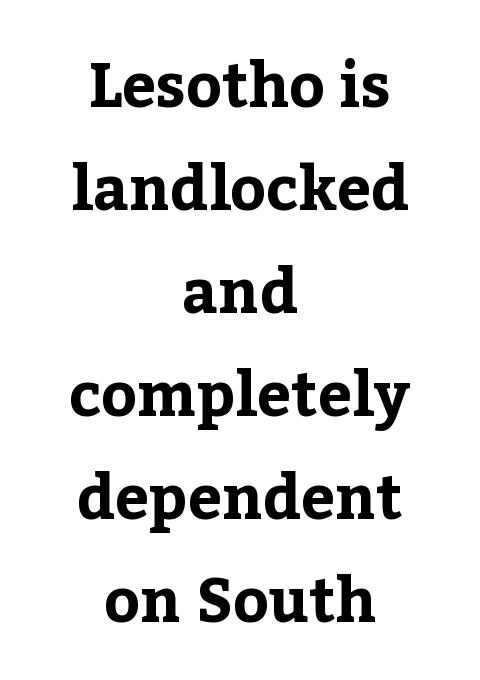
These lines are centered, leaving both edges ragged. There is no visible air inserted between adjacent glyphs. The face used here is proportionally spaced, like ordinary book or web type. This is roman type, the default non-slanted kind.
